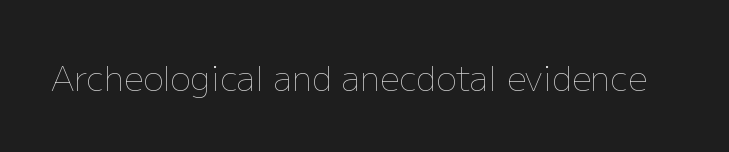
Spacing verdict: proportional, widths tailored to each character. No extra tracking has been applied to these lines. These glyphs show unthickened strokes, regular width or finer. Check the space under the baseline: it is left empty. Tall strokes in this sample are plumb rather than angled.
